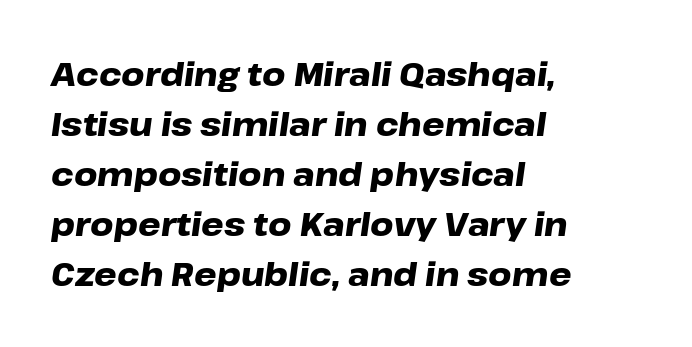
Q: Is the text bold? A: Yes.
Q: Is the text italic (slanted)? A: Yes, it leans right by about 8 degrees.
Q: Is the text underlined? A: No.
Q: How is the paragraph aligned? A: Left-aligned.
Q: Is the spacing between letters normal or unusually wide? A: Normal.
Q: Is the spacing between lines tight, normal or loose? A: Normal.
Q: Width (condensed, normal, or wide)? A: Wide.
Q: Stroke contrast? A: Low.
Q: x-height? A: Medium.
Q: Monospaced? A: No.
